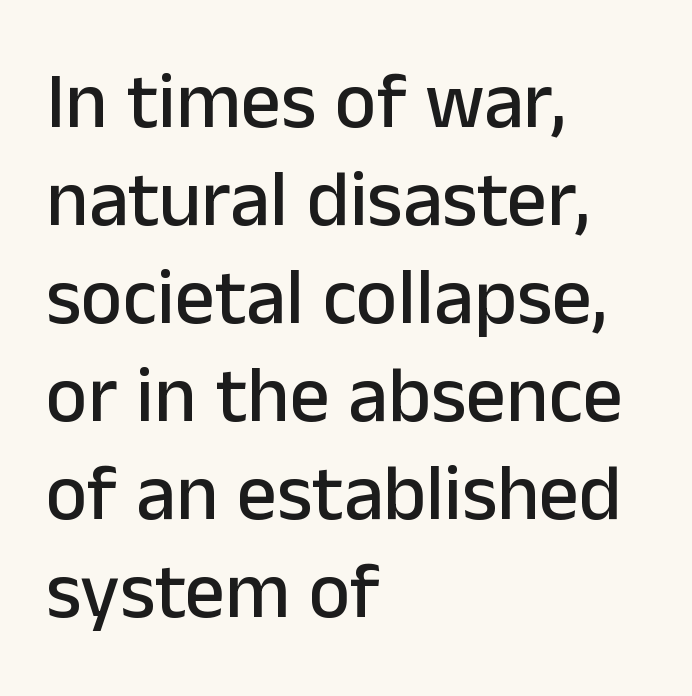
{"serif": "no", "italic": "no", "width": "normal", "stroke_contrast": "low", "x_height": "medium", "monospaced": "no", "underline": "no", "align": "left", "line_spacing_ratio": 1.24, "letter_spacing": "normal", "letter_spacing_em": 0.0, "glyph_px": 79}
